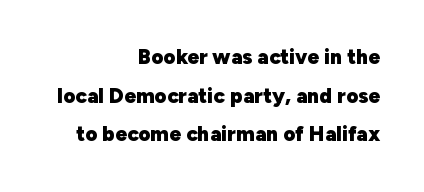
Q: Is the text bold? A: Yes.
Q: Is the text italic (slanted)? A: No, it is upright.
Q: Is the text underlined? A: No.
Q: How is the paragraph aligned? A: Right-aligned.
Q: Is the spacing between letters normal or unusually wide? A: Normal.
